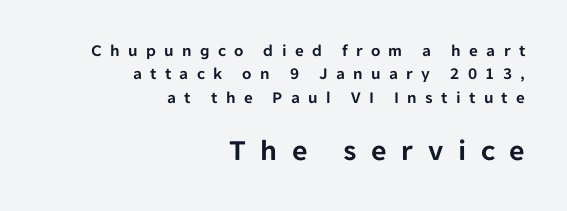
The face used here is proportionally spaced, like ordinary book or web type. This rendering uses right alignment, leaving the left contour irregular. Top chunk: small. Bottom chunk: large. The type family on display is of the sans-serif kind. Each word looks stretched out because of the extra space between its letters.
